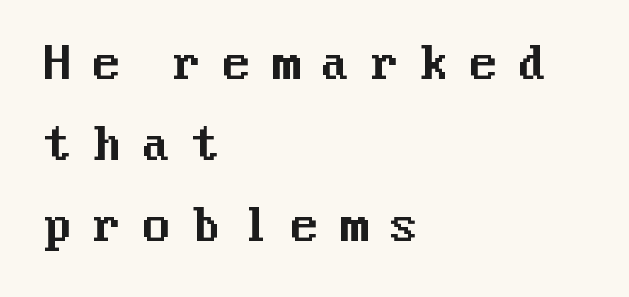
When letters stand straight like this, we call the style roman or upright. Casual observation: everything's shoved over to the left. Check under the words: just untouched page. The type is letterspaced generously, with wide tracking.
